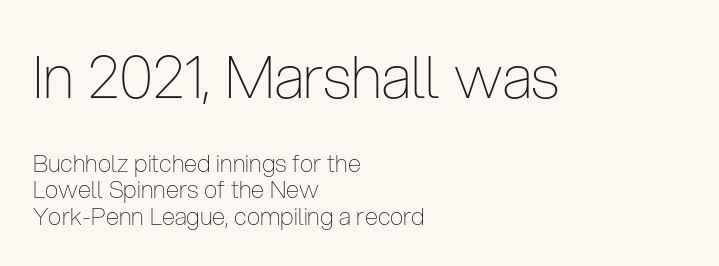
The image shows 59 px thin, condensed sans-serif type, upright; set left-aligned, tight line spacing (1.1x), normal letter spacing, not underlined; the first (top) block is 2.46x larger; low stroke contrast and a medium x-height.
